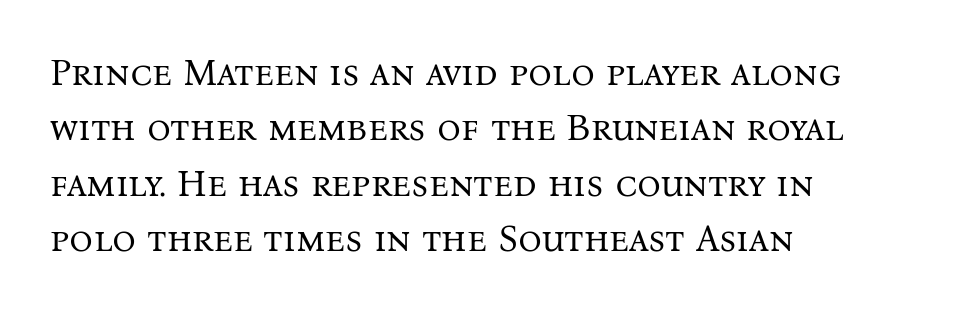
The image shows 37 px regular-weight serif type, upright; set left-aligned, normal line spacing (1.5x), normal letter spacing, not underlined; medium stroke contrast and a medium x-height.
